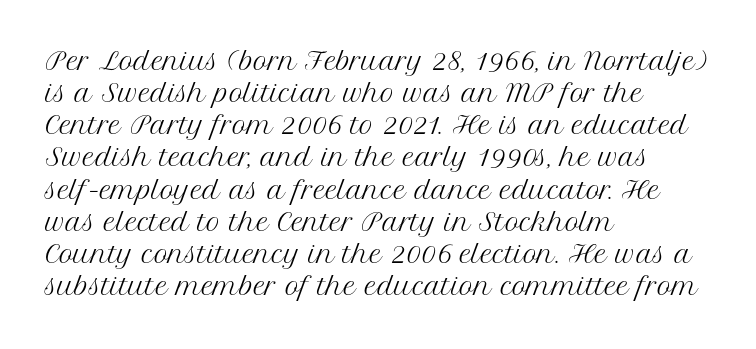
Q: Is the text bold? A: No.
Q: Is the text italic (slanted)? A: Yes.
Q: Is the text underlined? A: No.
Q: How is the paragraph aligned? A: Left-aligned.
Q: Is the spacing between letters normal or unusually wide? A: Normal.
Q: Is the spacing between lines tight, normal or loose? A: Normal.
